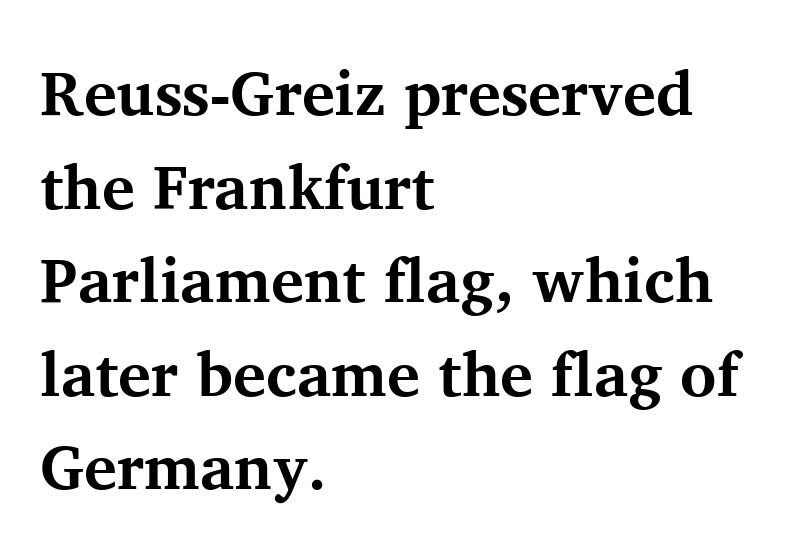
Baseline-to-baseline distance is the conventional proportion of letter height. The area under the type is left untouched. A student would call this left alignment; a typographer would say flush left, rag right. Posture: upright roman.
